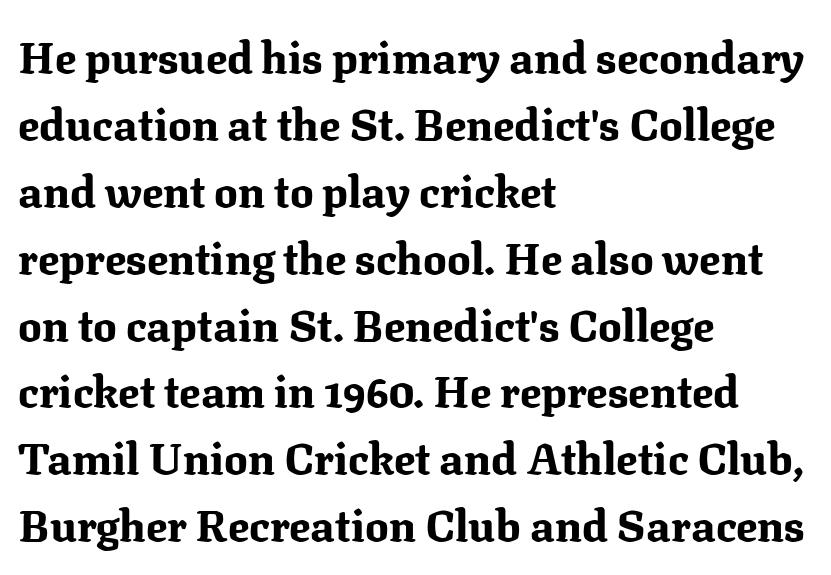
Q: Is the text bold? A: Yes.
Q: Is the text italic (slanted)? A: No, it is upright.
Q: Is the typeface a serif or a sans-serif typeface? A: Serif.
Q: Is the text underlined? A: No.
Q: How is the paragraph aligned? A: Left-aligned.
Q: Is the spacing between letters normal or unusually wide? A: Normal.
Q: Is the spacing between lines tight, normal or loose? A: Normal.
Q: Width (condensed, normal, or wide)? A: Normal.
Q: Stroke contrast? A: Medium.
Q: x-height? A: Medium.
Q: Monospaced? A: No.
